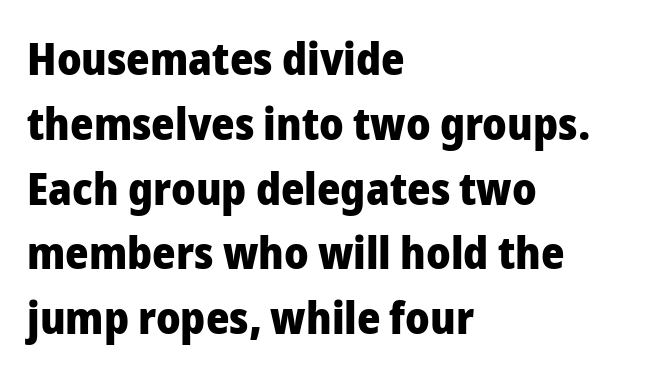
Nothing sits at the stroke ends, so this counts as sans-serif. Each letter keeps its own natural width here, so spacing adapts to shape. This is roman type, the default non-slanted kind. These lines keep a tight, regular rhythm from letter to letter. Typesetter's note: full bold, strokes at maximum text heaviness.
